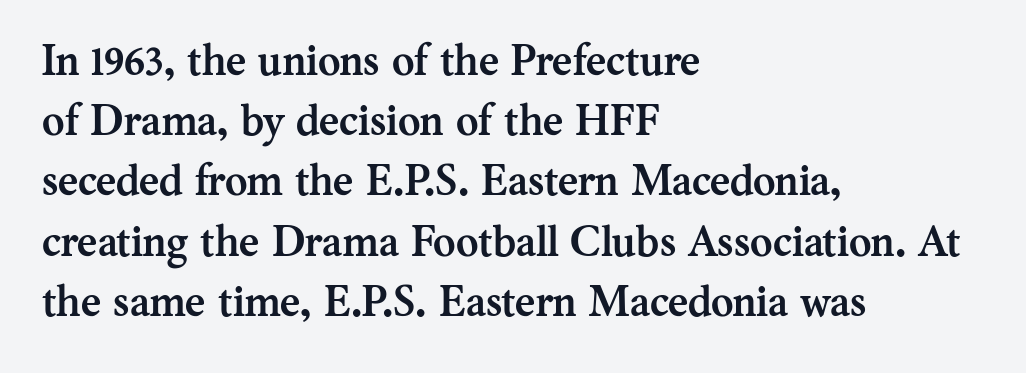
The image shows 43 px semibold serif type, upright; set left-aligned, normal line spacing (1.4x), normal letter spacing, not underlined; medium stroke contrast and a medium x-height.
